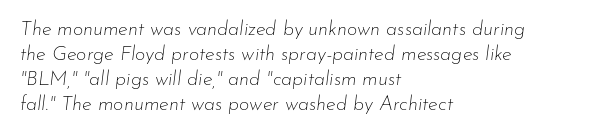
The image shows 20 px text type, italic (leaning right); set left-aligned, normal line spacing (1.25x), normal letter spacing, not underlined.
